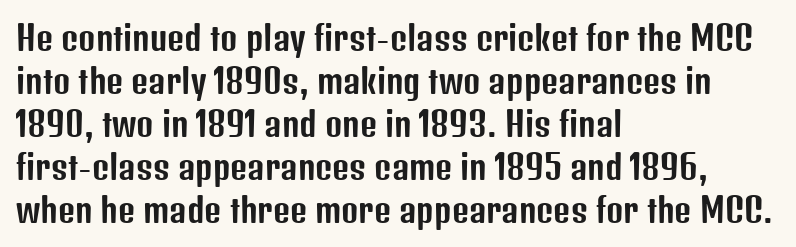
Q: Is the text italic (slanted)? A: No, it is upright.
Q: Is the typeface a serif or a sans-serif typeface? A: Sans-serif.
Q: Is the text underlined? A: No.
Q: How is the paragraph aligned? A: Left-aligned.
Q: Is the spacing between letters normal or unusually wide? A: Normal.
Q: Is the spacing between lines tight, normal or loose? A: Normal.
Q: Width (condensed, normal, or wide)? A: Condensed.
Q: Stroke contrast? A: Low.
Q: x-height? A: Medium.
Q: Monospaced? A: No.
